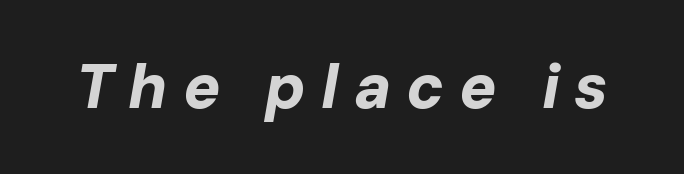
{"italic": "yes", "lean": "right", "slant_degrees": 10, "bold": "yes", "weight": "bold", "width": "normal", "stroke_contrast": "low", "x_height": "medium", "monospaced": "no", "underline": "no", "letter_spacing": "wide", "letter_spacing_em": 0.24, "glyph_px": 62}
